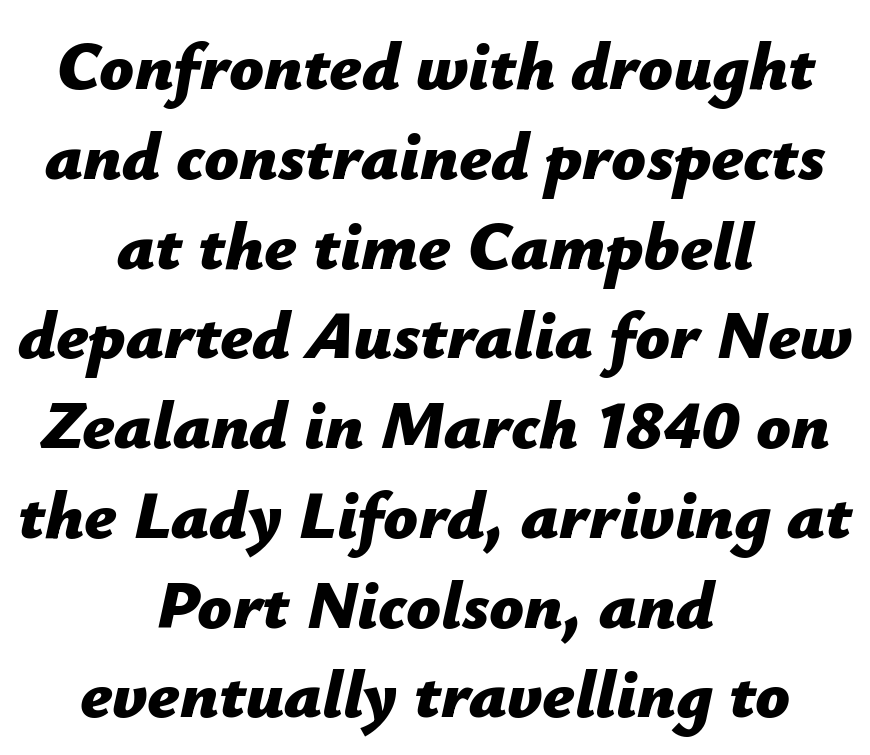
The image shows 68 px bold type, italic (leaning right); set centered, normal line spacing (1.32x), normal letter spacing, not underlined; low stroke contrast and a medium x-height.
